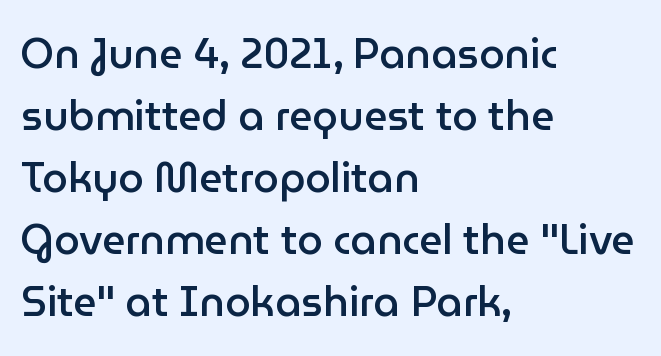
{"serif": "no", "italic": "no", "bold": "semi", "weight": "semibold", "width": "normal", "stroke_contrast": "low", "x_height": "medium", "monospaced": "no", "underline": "no", "align": "left", "line_spacing": "normal", "line_spacing_ratio": 1.51, "letter_spacing": "normal", "letter_spacing_em": 0.0, "glyph_px": 41}
